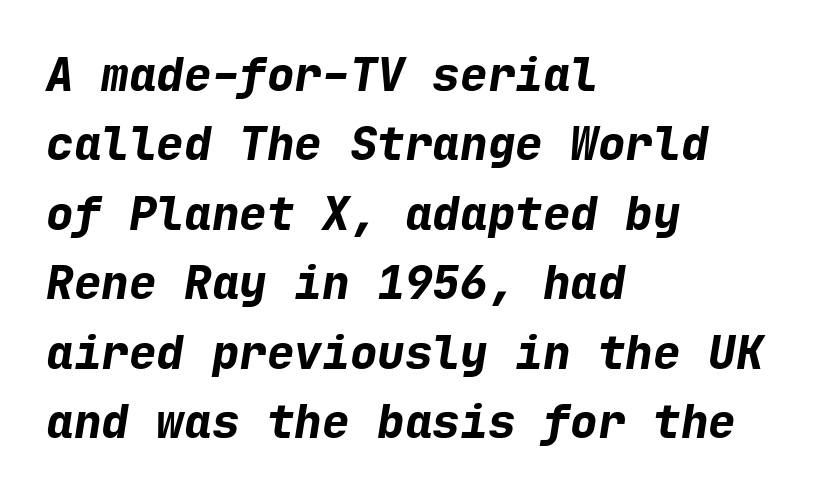
{"italic": "yes", "lean": "right", "slant_degrees": 9, "bold": "yes", "weight": "bold", "width": "normal", "stroke_contrast": "low", "x_height": "medium", "monospaced": "yes", "underline": "no", "align": "left", "line_spacing": "normal", "line_spacing_ratio": 1.51, "letter_spacing": "normal", "letter_spacing_em": 0.0, "glyph_px": 46}
